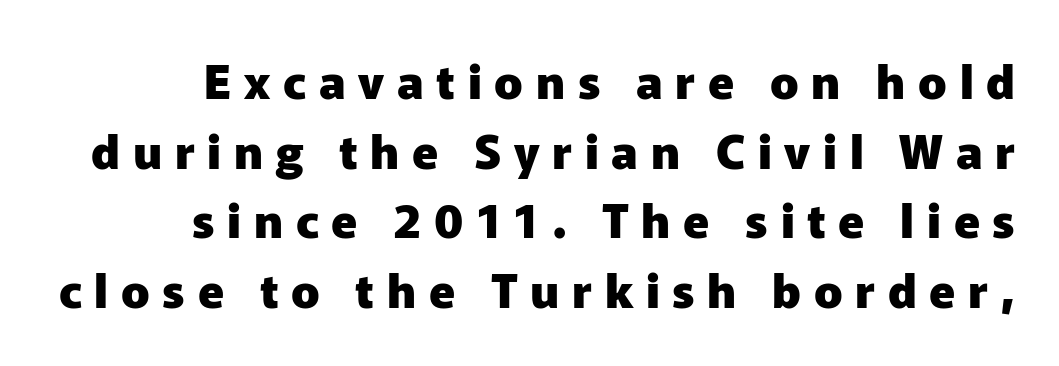
Q: Is the text bold? A: Yes.
Q: Is the text italic (slanted)? A: No, it is upright.
Q: Is the typeface a serif or a sans-serif typeface? A: Sans-serif.
Q: Is the text underlined? A: No.
Q: How is the paragraph aligned? A: Right-aligned.
Q: Is the spacing between letters normal or unusually wide? A: Unusually wide.
Q: Is the spacing between lines tight, normal or loose? A: Normal.
Q: Width (condensed, normal, or wide)? A: Normal.
Q: Stroke contrast? A: Low.
Q: x-height? A: Medium.
Q: Monospaced? A: No.
